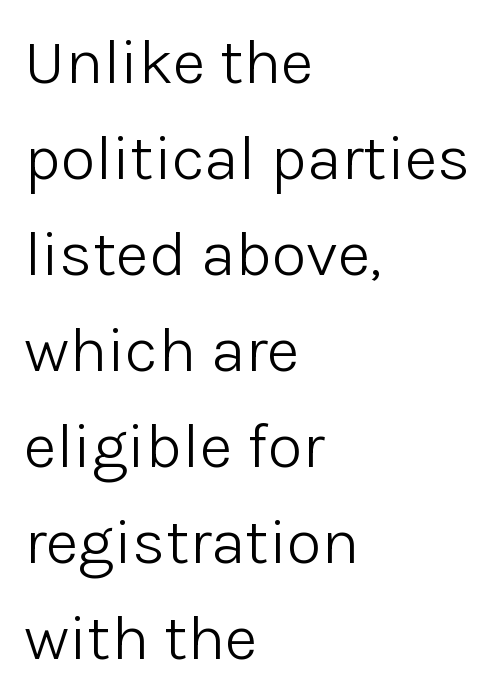
{"serif": "no", "italic": "no", "bold": "no", "weight": "light", "width": "normal", "stroke_contrast": "low", "x_height": "medium", "monospaced": "no", "underline": "no", "align": "left", "line_spacing": "normal", "line_spacing_ratio": 1.5, "letter_spacing": "normal", "letter_spacing_em": 0.0, "glyph_px": 64}
